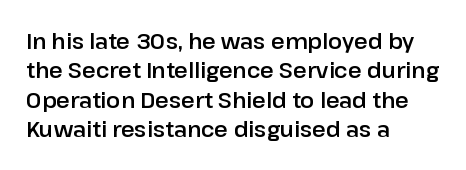
The image shows 21 px text type, upright; set left-aligned, normal line spacing (1.4x), normal letter spacing, not underlined.
